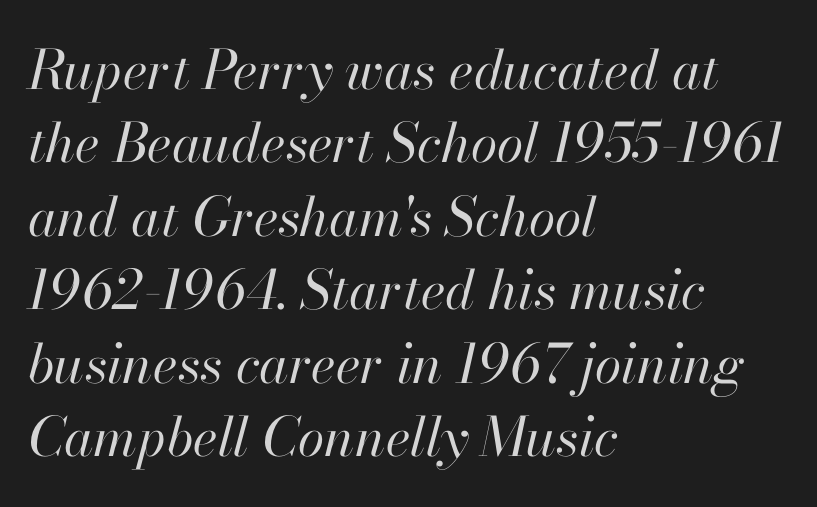
Layout note: lines flush left. A typesetter would call this proportional, since set widths differ per character. The zone under the glyphs is completely vacant. Notice how descenders clear the ascenders below comfortably — that's standard leading.
